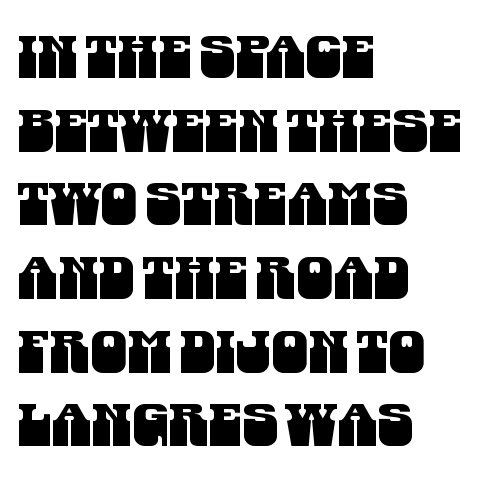
{"serif": "no", "width": "condensed", "stroke_contrast": "medium", "x_height": "large", "monospaced": "no", "underline": "no", "align": "left", "line_spacing": "normal", "line_spacing_ratio": 1.27, "letter_spacing": "normal", "letter_spacing_em": 0.0, "glyph_px": 58}
